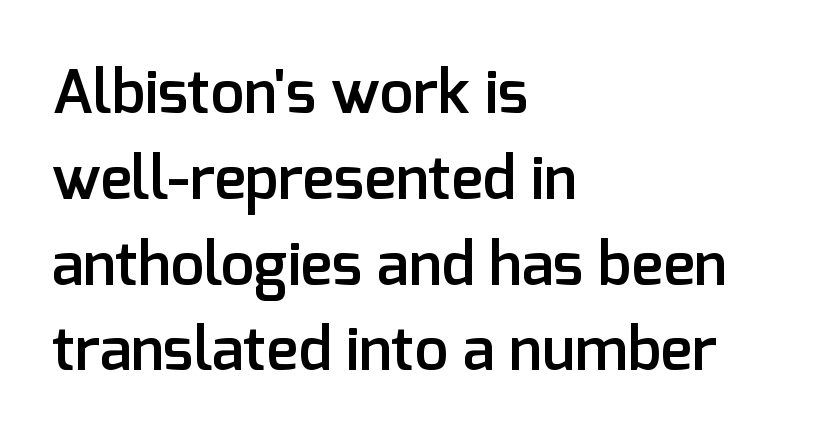
Q: Is the text bold? A: Semi-bold.
Q: Is the text italic (slanted)? A: No, it is upright.
Q: Is the typeface a serif or a sans-serif typeface? A: Sans-serif.
Q: Is the text underlined? A: No.
Q: How is the paragraph aligned? A: Left-aligned.
Q: Is the spacing between letters normal or unusually wide? A: Normal.
Q: Is the spacing between lines tight, normal or loose? A: Normal.
Q: Width (condensed, normal, or wide)? A: Normal.
Q: Stroke contrast? A: Low.
Q: x-height? A: Medium.
Q: Monospaced? A: No.
